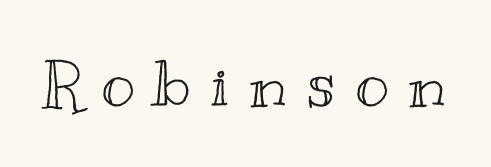
The axis of the letterforms is exactly vertical. Anything drawn beneath the words? Only blank space. Observe the wide spacing: letters keep a clear distance from each other. Note the varied advance widths — an 'i' is clearly narrower than an 'm'.
